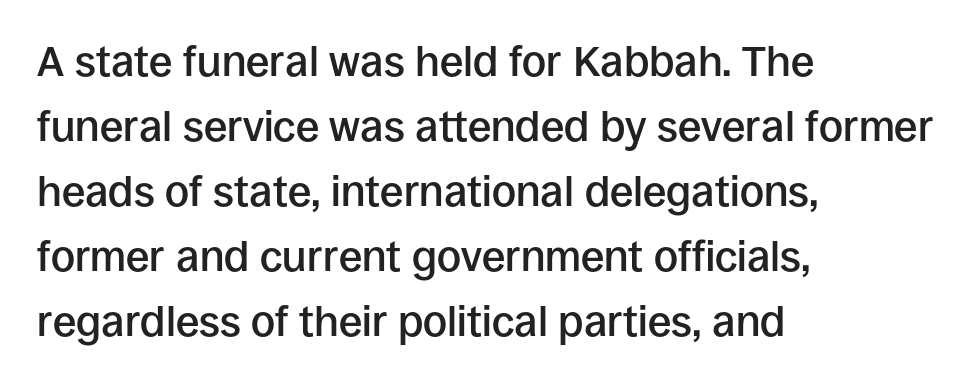
{"serif": "no", "italic": "no", "bold": "semi", "weight": "semibold", "width": "normal", "stroke_contrast": "low", "x_height": "large", "monospaced": "no", "underline": "no", "align": "left", "line_spacing": "normal", "line_spacing_ratio": 1.55, "letter_spacing": "normal", "letter_spacing_em": 0.0, "glyph_px": 42}
